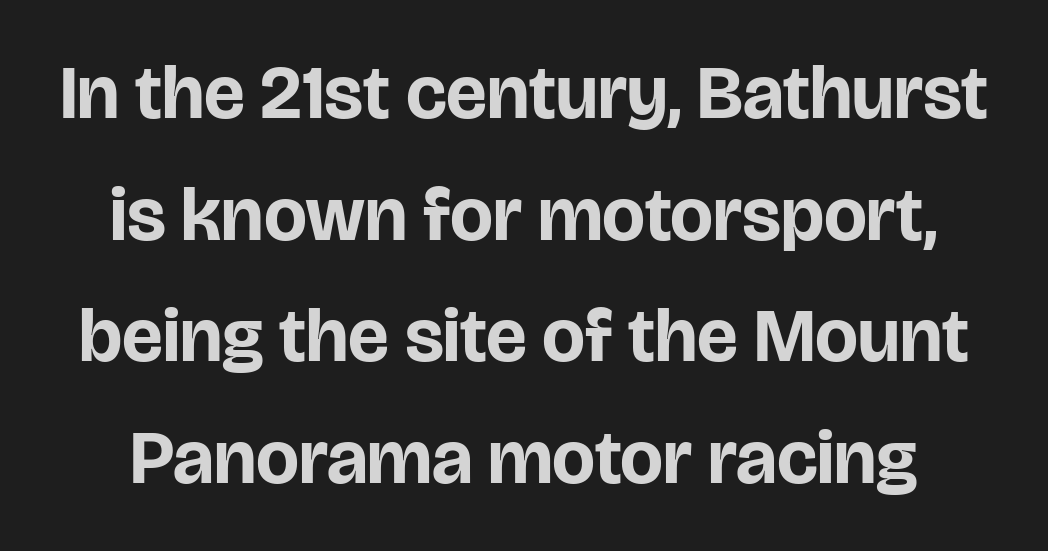
Q: Is the text bold? A: Yes.
Q: Is the text italic (slanted)? A: No, it is upright.
Q: Is the typeface a serif or a sans-serif typeface? A: Sans-serif.
Q: Is the text underlined? A: No.
Q: Is the spacing between letters normal or unusually wide? A: Normal.
Q: Is the spacing between lines tight, normal or loose? A: Normal.
Q: Width (condensed, normal, or wide)? A: Normal.
Q: Stroke contrast? A: Low.
Q: x-height? A: Large.
Q: Monospaced? A: No.
